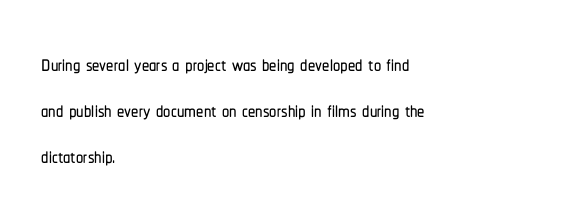
Letter spacing: default. Rule under the text: the space is simply empty. A typesetter would mark this as roman, not italic. Do the characters align in a grid? No, the font is proportional.
